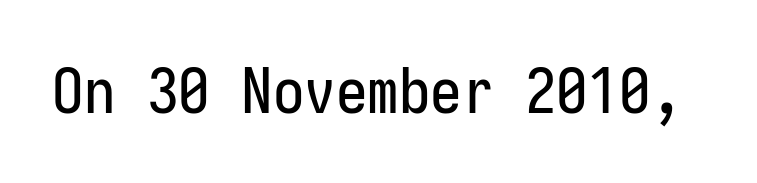
{"serif": "no", "italic": "no", "width": "condensed", "stroke_contrast": "low", "x_height": "medium", "underline": "no", "letter_spacing": "normal", "letter_spacing_em": 0.0, "glyph_px": 63}
